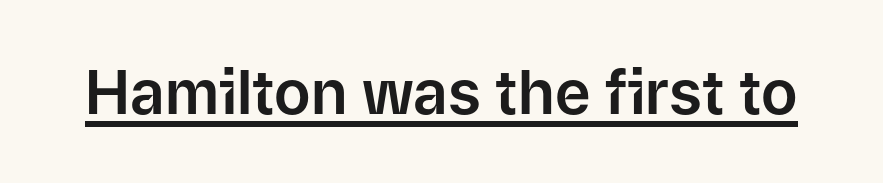
{"serif": "no", "italic": "no", "width": "normal", "stroke_contrast": "low", "x_height": "medium", "monospaced": "no", "underline": "yes", "letter_spacing": "normal", "letter_spacing_em": 0.0, "glyph_px": 61}
